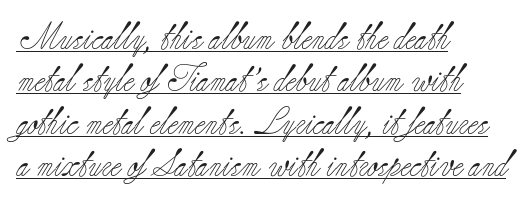
Q: Is the text bold? A: No.
Q: Is the text italic (slanted)? A: Yes.
Q: Is the text underlined? A: Yes.
Q: How is the paragraph aligned? A: Left-aligned.
Q: Is the spacing between letters normal or unusually wide? A: Normal.
Q: Is the spacing between lines tight, normal or loose? A: Normal.
